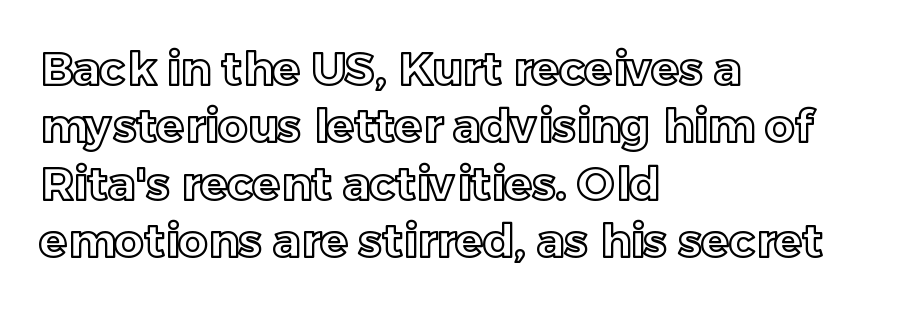
Think of a printed novel: that variable character pitch is what you see here. This rendering leaves character spacing at its baseline value. One-word summary of the alignment: left. Quick note: not italic, upright. Type without underlining. The leading is moderate, giving the passage an even texture.
